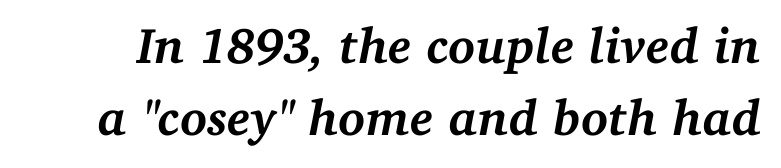
Q: Is the text bold? A: Yes.
Q: Is the text italic (slanted)? A: Yes, it leans right by about 11 degrees.
Q: Is the typeface a serif or a sans-serif typeface? A: Serif.
Q: Is the text underlined? A: No.
Q: Is the spacing between letters normal or unusually wide? A: Normal.
Q: Is the spacing between lines tight, normal or loose? A: Normal.
Q: Width (condensed, normal, or wide)? A: Normal.
Q: Stroke contrast? A: Medium.
Q: x-height? A: Medium.
Q: Monospaced? A: No.
